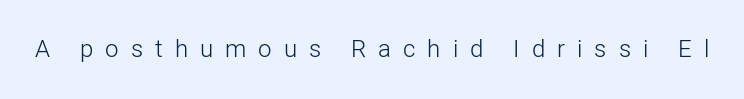
The type is letterspaced generously, with wide tracking. Ink coverage per letter is moderate at most. When letters stand straight like this, we call the style roman or upright. Descenders are the only things crossing below the line.
